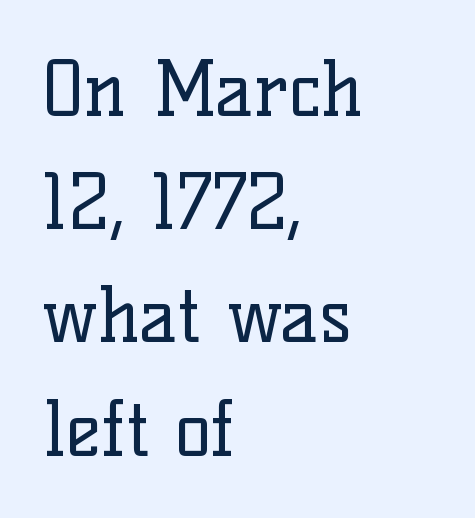
The image shows 75 px regular-weight serif type, upright; set left-aligned, normal line spacing (1.51x), normal letter spacing, not underlined; low stroke contrast and a medium x-height.
